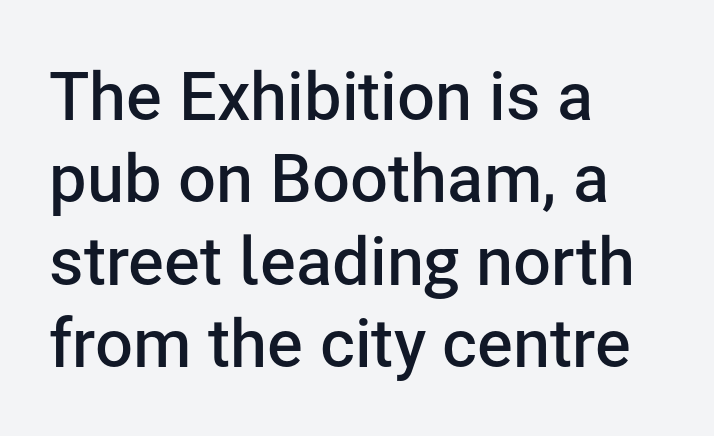
The line texture is even and compact thanks to regular tracking. Think of a printed novel: that variable character pitch is what you see here. The string is rendered with underlining switched off. The ragged edge is on the right, which tells us the setting is flush left. Firm but not heavy-handed strokes: this text is semibold.
